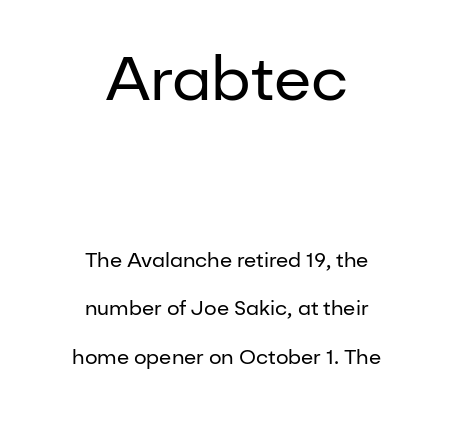
Type without underlining. This sample uses plain, unmodified letter spacing. Students, observe: this is what heavily led, spacious text looks like. Italic: no, the glyphs are upright roman. Counters stay open thanks to moderate or lighter strokes. Compared with a flush-left layout, this one balances lines on the center instead.
